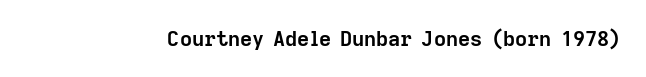
The image shows 21 px bold type, upright; set normal letter spacing, not underlined.
